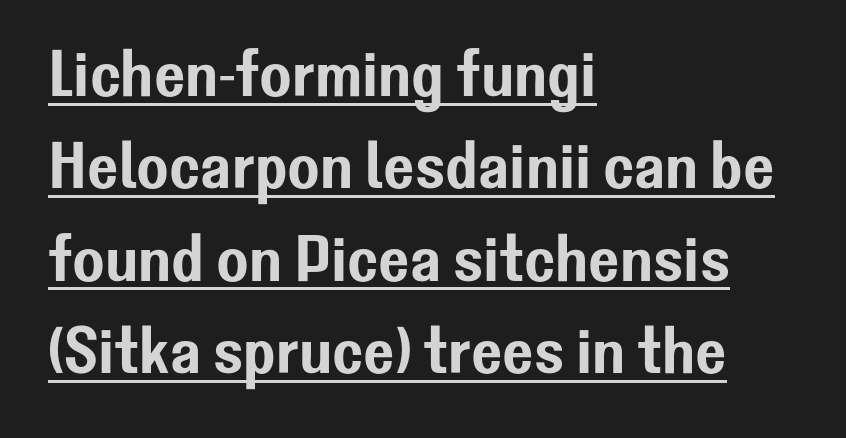
{"serif": "no", "italic": "no", "width": "normal", "stroke_contrast": "low", "x_height": "medium", "monospaced": "no", "underline": "yes", "align": "left", "line_spacing": "normal", "line_spacing_ratio": 1.4, "letter_spacing": "normal", "letter_spacing_em": 0.0, "glyph_px": 66}
